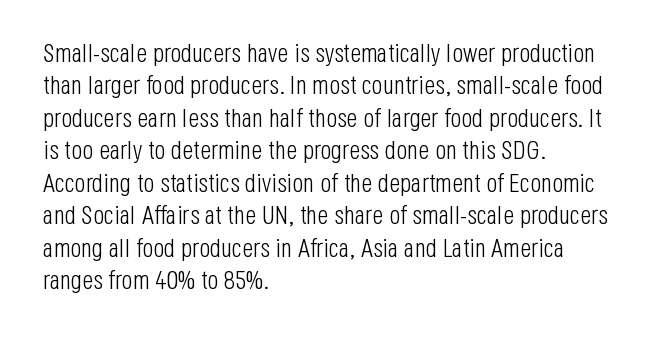
{"italic": "no", "bold": "no", "underline": "no", "align": "left", "line_spacing": "normal", "line_spacing_ratio": 1.25, "letter_spacing": "normal", "letter_spacing_em": 0.0, "glyph_px": 26}
